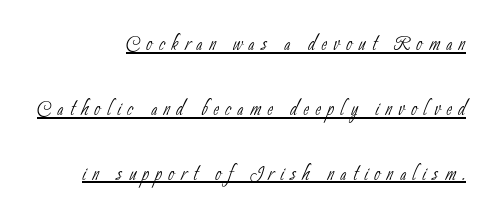
All the whitespace from short lines collects on the left. The strokes carry an ordinary text weight at most. The vertical gap from one line to the next is large. These lines have a slow, spaced-out rhythm from letter to letter. Students, observe the line beneath the letters — that is underlining.
